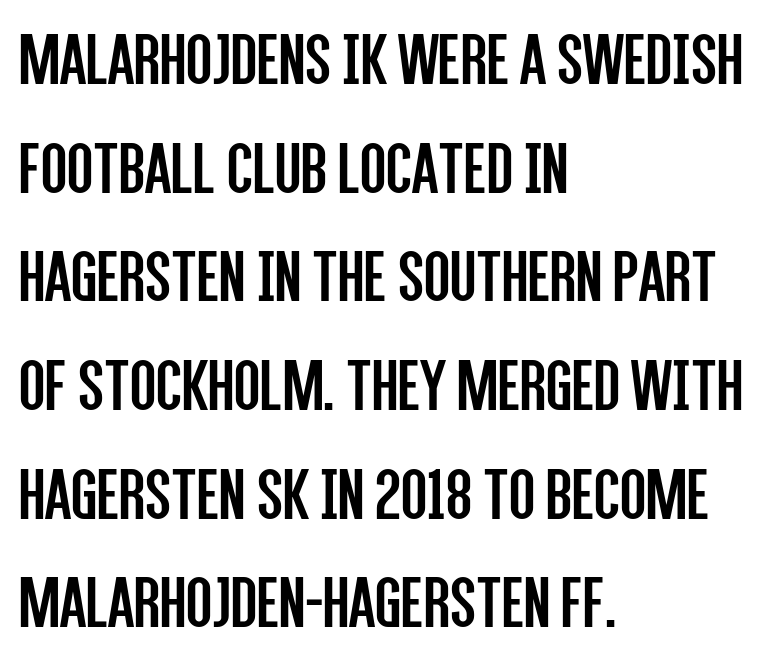
Each letter keeps its own natural width here, so spacing adapts to shape. A normal amount of white space separates one row of letters from the next. No feet cap the strokes, marking this as sans-serif type. Weight: in the light-to-regular range.
